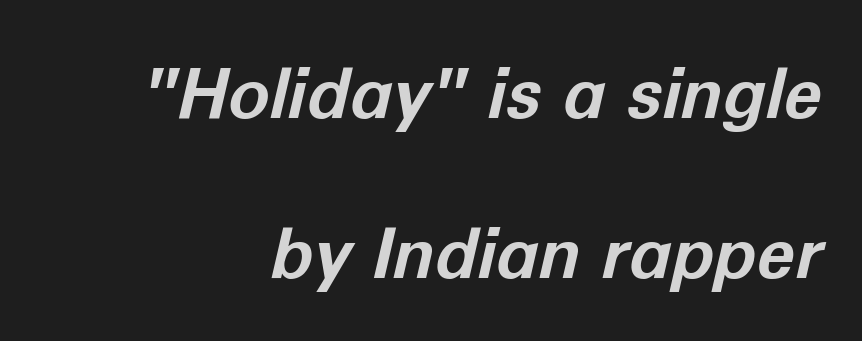
{"italic": "yes", "lean": "right", "slant_degrees": 12, "bold": "yes", "weight": "bold", "width": "normal", "stroke_contrast": "low", "x_height": "medium", "monospaced": "no", "underline": "no", "align": "right", "line_spacing": "loose", "line_spacing_ratio": 2.29, "letter_spacing": "normal", "letter_spacing_em": 0.0, "glyph_px": 70}
